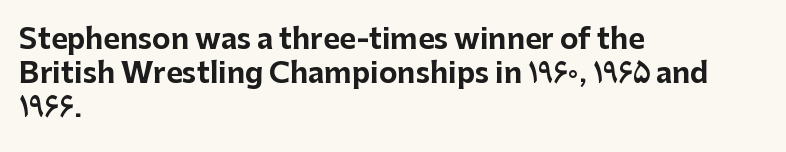
The specimen omits any rule beneath the text block's lines. This rendering employs a face without finishing strokes, i.e., a sans-serif. Posture: vertical. This is heavy type, rendered in bold. The letters sit at their default tracking, neither squeezed nor spread.
